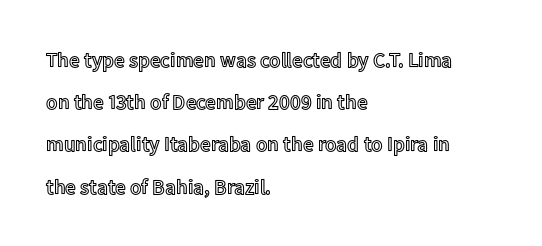
Q: Is the text italic (slanted)? A: No, it is upright.
Q: Is the text underlined? A: No.
Q: How is the paragraph aligned? A: Left-aligned.
Q: Is the spacing between letters normal or unusually wide? A: Normal.
Q: Is the spacing between lines tight, normal or loose? A: Loose.
